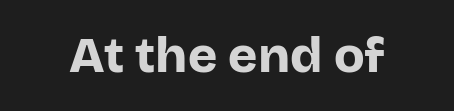
Q: Is the text bold? A: Yes.
Q: Is the text italic (slanted)? A: No, it is upright.
Q: Is the typeface a serif or a sans-serif typeface? A: Sans-serif.
Q: Is the text underlined? A: No.
Q: Is the spacing between letters normal or unusually wide? A: Normal.
Q: Width (condensed, normal, or wide)? A: Normal.
Q: Stroke contrast? A: Low.
Q: x-height? A: Large.
Q: Monospaced? A: No.
